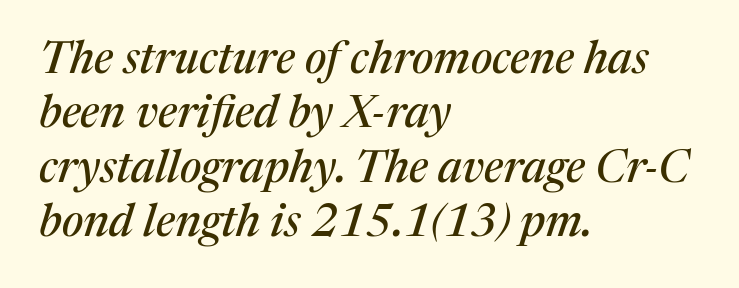
Q: Is the text italic (slanted)? A: Yes, it leans right by about 17 degrees.
Q: Is the typeface a serif or a sans-serif typeface? A: Serif.
Q: Is the text underlined? A: No.
Q: How is the paragraph aligned? A: Left-aligned.
Q: Is the spacing between letters normal or unusually wide? A: Normal.
Q: Width (condensed, normal, or wide)? A: Normal.
Q: Stroke contrast? A: Medium.
Q: x-height? A: Medium.
Q: Monospaced? A: No.
